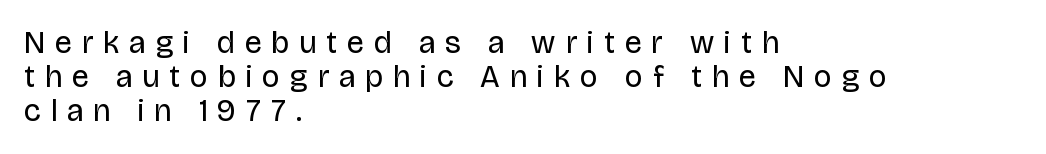
The image shows 31 px regular-weight sans-serif type, upright; set left-aligned, tight line spacing (1.09x), unusually wide letter spacing (+0.33 em), not underlined; low stroke contrast and a large x-height.
